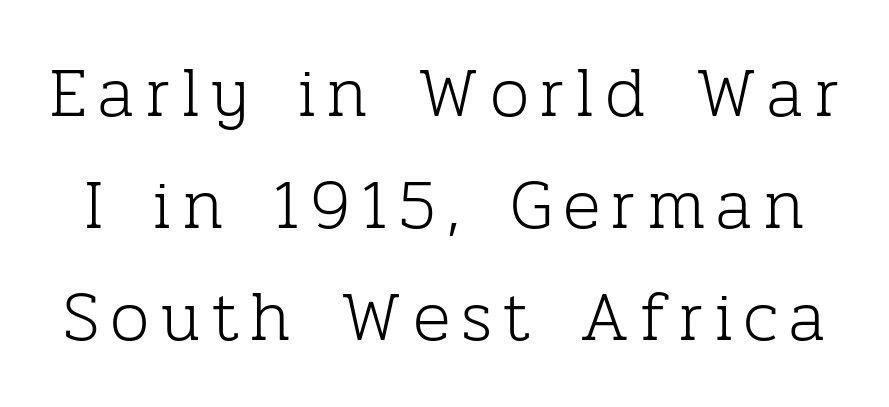
{"serif": "yes", "italic": "no", "bold": "no", "weight": "light", "width": "normal", "stroke_contrast": "low", "x_height": "medium", "monospaced": "no", "underline": "no", "line_spacing": "normal", "line_spacing_ratio": 1.6, "glyph_px": 70}
